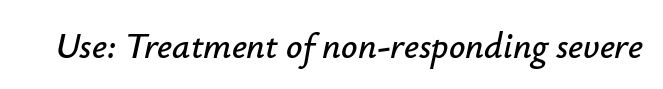
Observe the ordinary spacing: letters are neighbours, not strangers. Compared with ordinary roman type, these characters are visibly tilted. Plain, unruled lines of type. Note the varied advance widths — an 'i' is clearly narrower than an 'm'.
